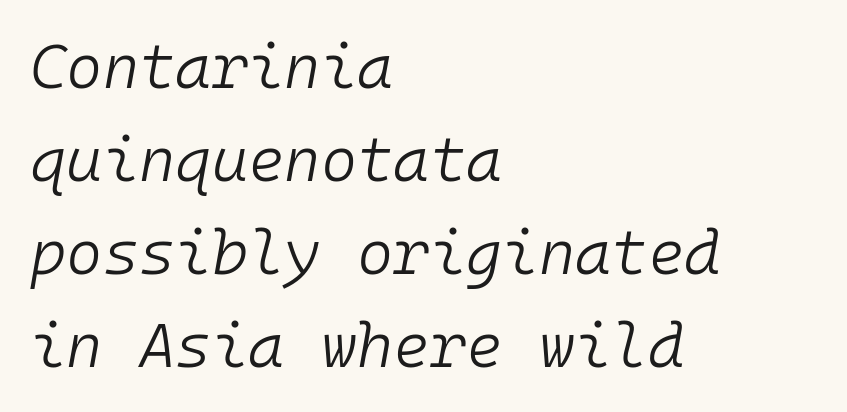
The image shows 62 px light type, italic (leaning right), monospaced; set left-aligned, normal line spacing (1.5x), normal letter spacing, not underlined; low stroke contrast and a medium x-height.
